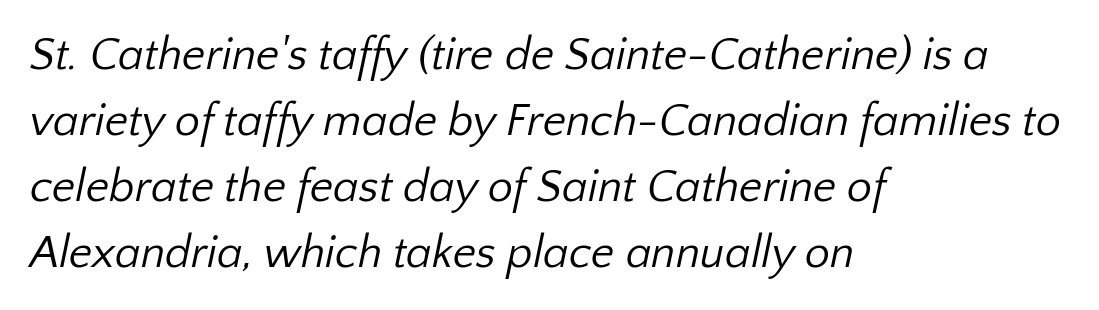
The image shows 45 px regular-weight sans-serif type; set left-aligned, normal line spacing (1.47x), normal letter spacing, not underlined; low stroke contrast and a medium x-height.
